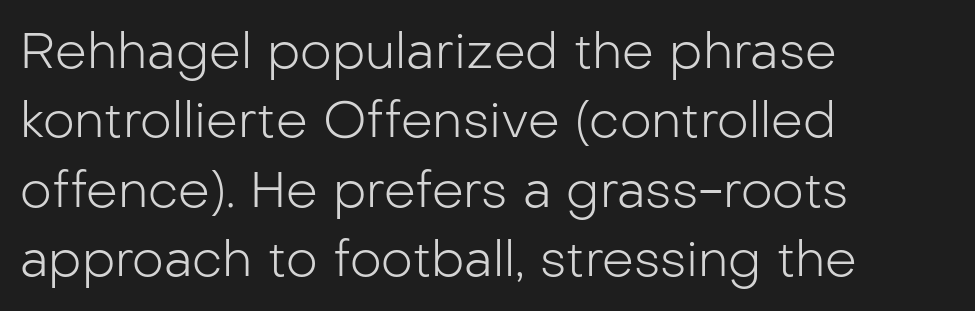
A clean baseline with only descenders dipping below it. Quick note: interline space is typical. The paragraph has a hard left edge and a soft right edge. Tracking here is standard; glyphs follow each other at the usual distance. Each letter keeps its own natural width here, so spacing adapts to shape.
